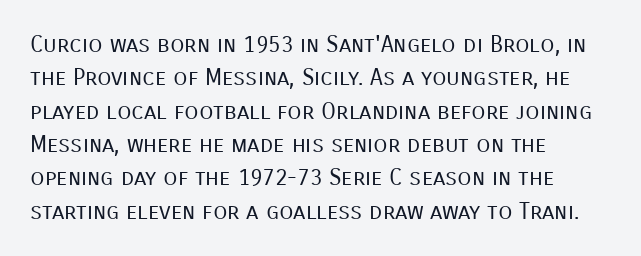
{"italic": "no", "bold": "no", "underline": "no", "align": "left", "line_spacing": "normal", "line_spacing_ratio": 1.45, "letter_spacing": "normal", "letter_spacing_em": 0.0, "glyph_px": 23}
